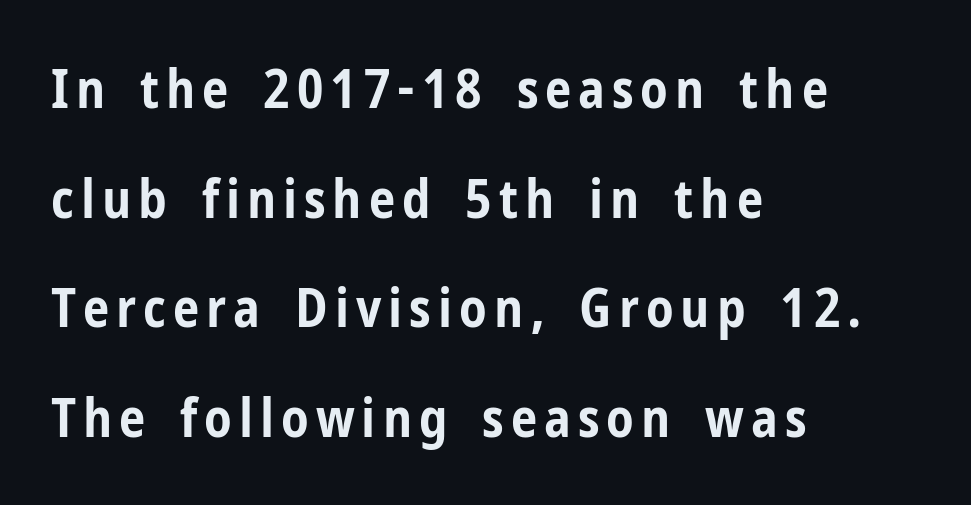
The image shows 53 px bold, condensed sans-serif type, upright; set left-aligned, loose line spacing (2.07x), not underlined; low stroke contrast and a medium x-height.
